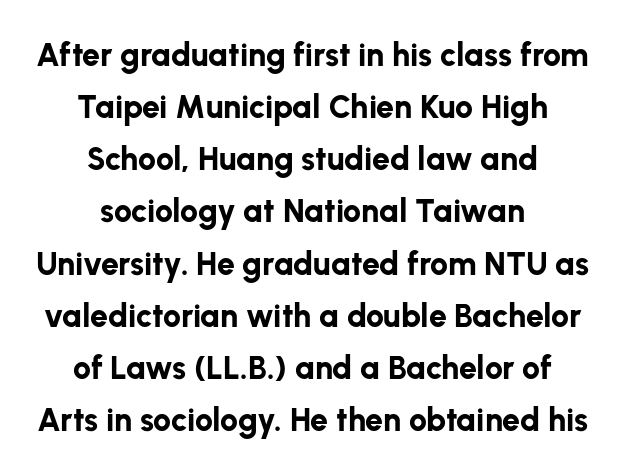
The image shows 32 px bold sans-serif type, upright; set centered, normal line spacing (1.63x), normal letter spacing, not underlined; low stroke contrast and a medium x-height.
